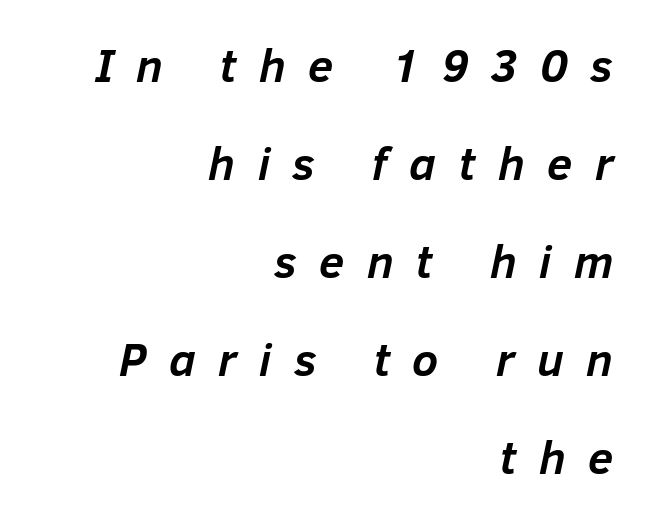
The gaps between neighbouring characters are conspicuously large. The ragged edge is on the left, which tells us the setting is flush right. Loosely led — the rows are spread out. Compared with ordinary roman type, these characters are visibly tilted. This is heavy type, rendered in bold.
